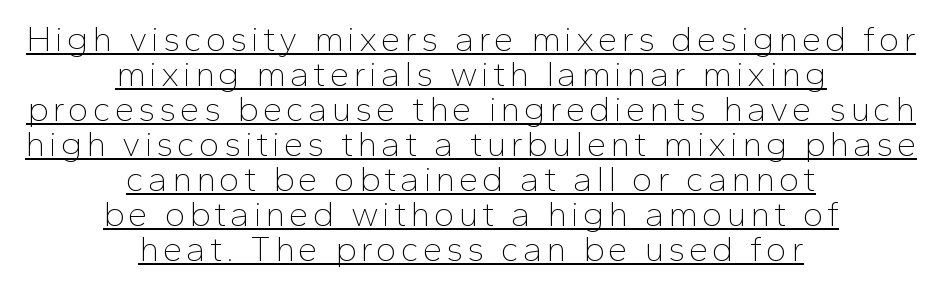
The image shows 35 px thin sans-serif type, upright; set centered, tight line spacing (1.0x), underlined; low stroke contrast and a medium x-height.
